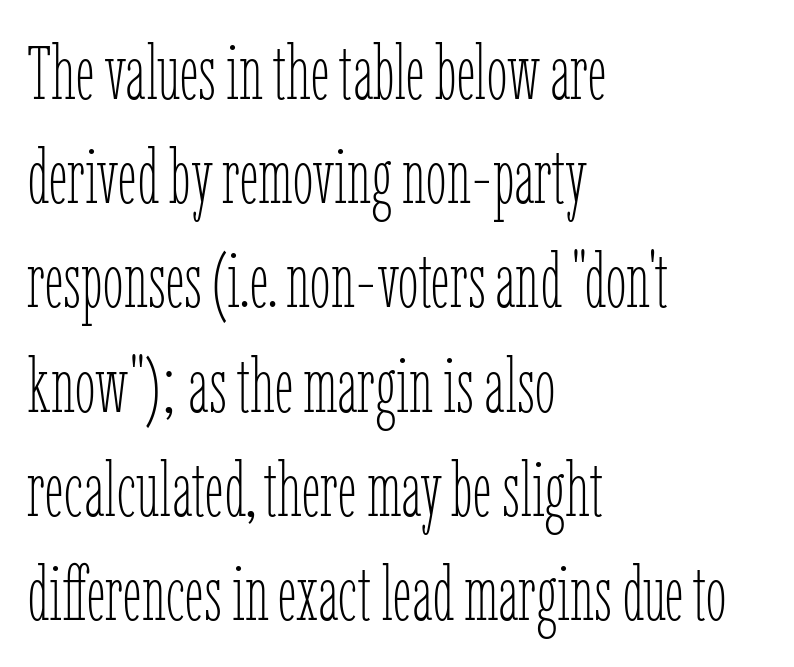
The image shows 75 px thin, condensed type, upright; set left-aligned, normal line spacing (1.39x), normal letter spacing, not underlined; low stroke contrast and a medium x-height.
